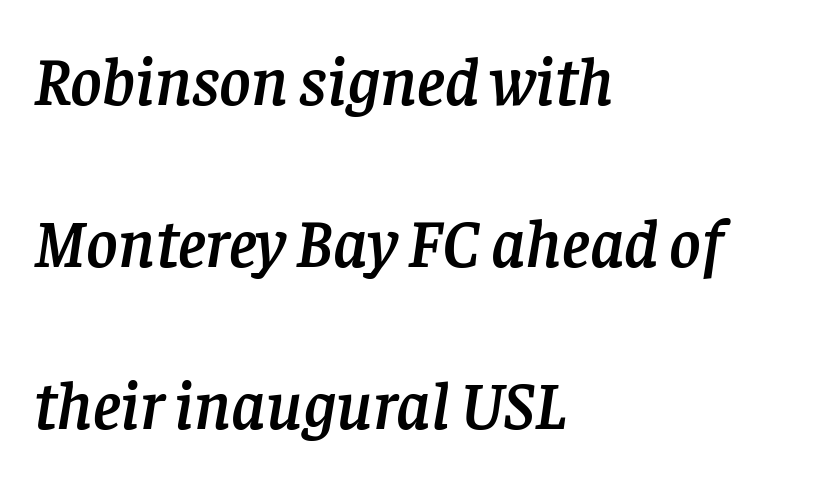
Q: Is the text italic (slanted)? A: Yes, it leans right by about 8 degrees.
Q: Is the typeface a serif or a sans-serif typeface? A: Serif.
Q: Is the text underlined? A: No.
Q: How is the paragraph aligned? A: Left-aligned.
Q: Is the spacing between letters normal or unusually wide? A: Normal.
Q: Is the spacing between lines tight, normal or loose? A: Loose.
Q: Width (condensed, normal, or wide)? A: Normal.
Q: Stroke contrast? A: Low.
Q: x-height? A: Large.
Q: Monospaced? A: No.
